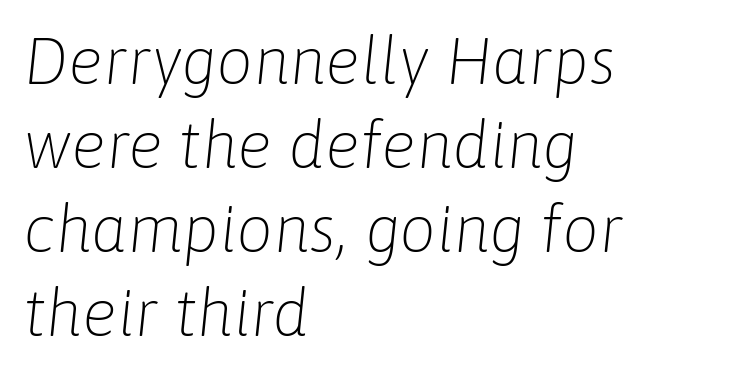
The image shows 65 px light type, italic (leaning right); set left-aligned, normal line spacing (1.29x), normal letter spacing, not underlined; low stroke contrast and a medium x-height.
